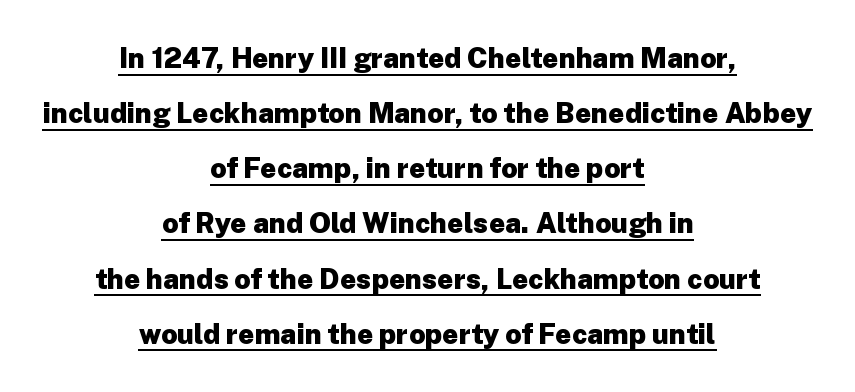
Q: Is the text bold? A: Yes.
Q: Is the text italic (slanted)? A: No, it is upright.
Q: Is the typeface a serif or a sans-serif typeface? A: Sans-serif.
Q: Is the text underlined? A: Yes.
Q: How is the paragraph aligned? A: Centered.
Q: Is the spacing between letters normal or unusually wide? A: Normal.
Q: Is the spacing between lines tight, normal or loose? A: Loose.
Q: Width (condensed, normal, or wide)? A: Normal.
Q: Stroke contrast? A: Low.
Q: x-height? A: Medium.
Q: Monospaced? A: No.
